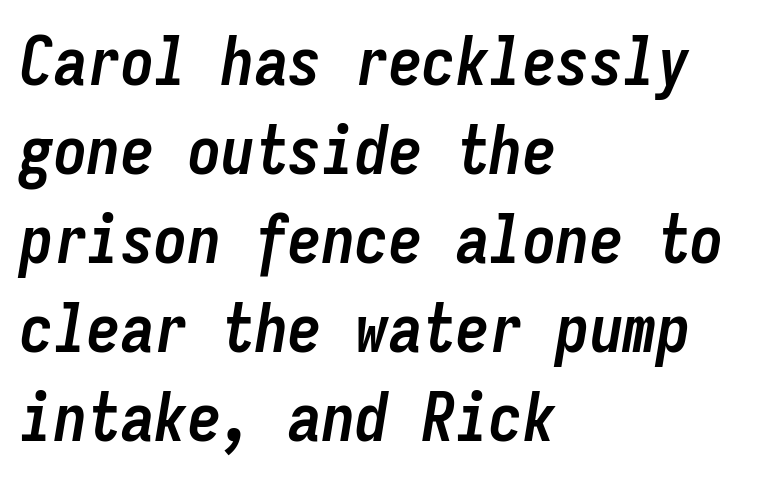
Q: Is the text bold? A: Yes.
Q: Is the text italic (slanted)? A: Yes, it leans right by about 9 degrees.
Q: Is the text underlined? A: No.
Q: How is the paragraph aligned? A: Left-aligned.
Q: Is the spacing between letters normal or unusually wide? A: Normal.
Q: Is the spacing between lines tight, normal or loose? A: Normal.
Q: Width (condensed, normal, or wide)? A: Condensed.
Q: Stroke contrast? A: Low.
Q: x-height? A: Medium.
Q: Monospaced? A: Yes.
